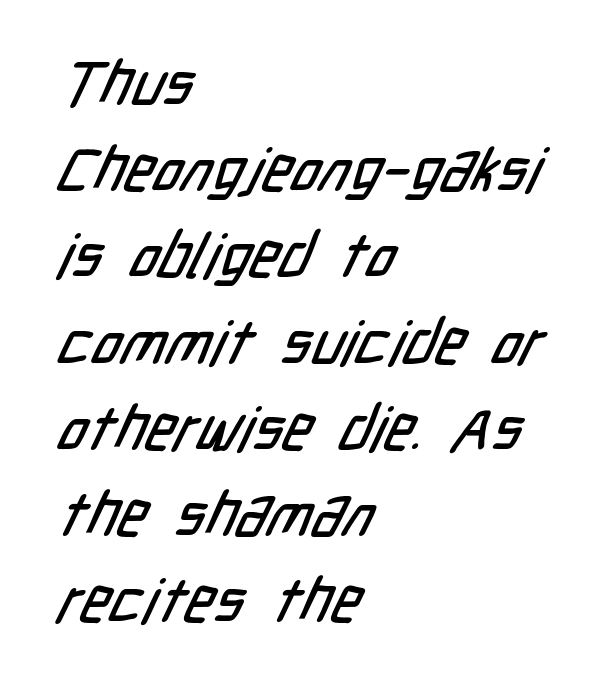
The image shows 62 px condensed sans-serif type; set left-aligned, normal line spacing (1.39x), normal letter spacing, not underlined; low stroke contrast and a medium x-height.
